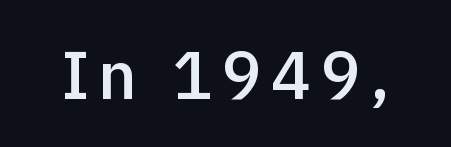
Q: Is the text bold? A: Semi-bold.
Q: Is the text italic (slanted)? A: No, it is upright.
Q: Is the typeface a serif or a sans-serif typeface? A: Sans-serif.
Q: Is the text underlined? A: No.
Q: Width (condensed, normal, or wide)? A: Normal.
Q: x-height? A: Medium.
Q: Monospaced? A: No.
